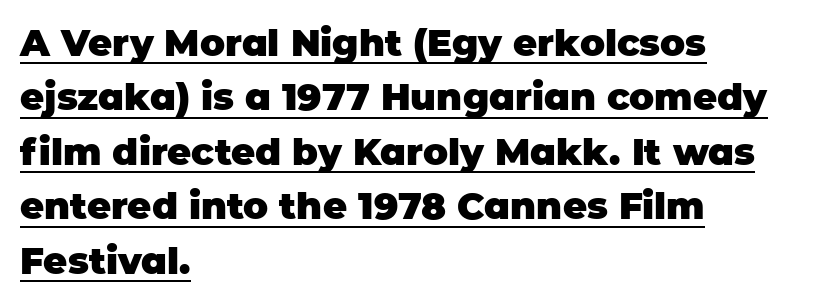
{"serif": "no", "italic": "no", "bold": "yes", "weight": "heavy", "width": "normal", "stroke_contrast": "low", "x_height": "large", "monospaced": "no", "underline": "yes", "align": "left", "line_spacing": "normal", "line_spacing_ratio": 1.47, "letter_spacing": "normal", "letter_spacing_em": 0.0, "glyph_px": 37}
